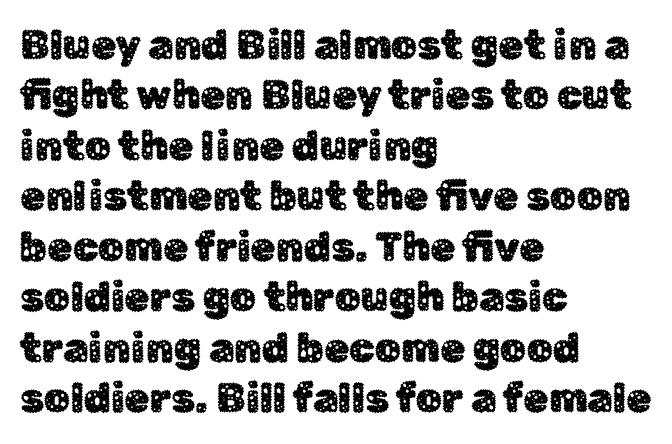
The image shows 41 px sans-serif type, upright; set left-aligned, line spacing 1.23x, normal letter spacing, not underlined; low stroke contrast and a medium x-height.
